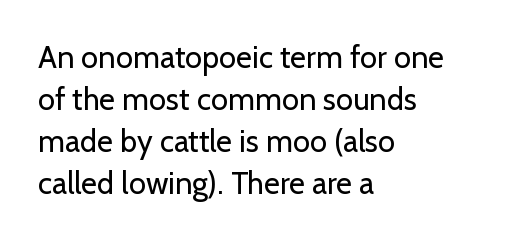
The image shows 31 px regular-weight sans-serif type, upright; set left-aligned, normal line spacing (1.36x), normal letter spacing, not underlined; low stroke contrast and a medium x-height.
